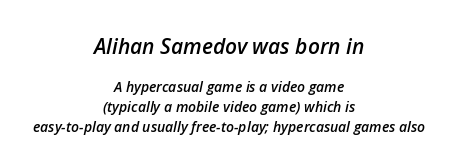
{"italic": "yes", "lean": "right", "slant_degrees": 12, "bold": "semi", "underline": "no", "align": "center", "line_spacing": "normal", "line_spacing_ratio": 1.41, "letter_spacing": "normal", "letter_spacing_em": 0.0, "larger_block": "first", "size_ratio": 1.5, "glyph_px": 21}
